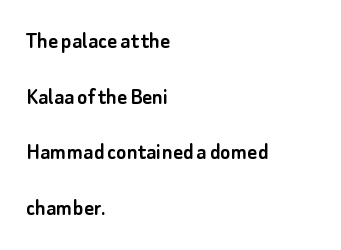
The image shows 24 px text type, upright; set left-aligned, loose line spacing (2.32x), normal letter spacing, not underlined.
